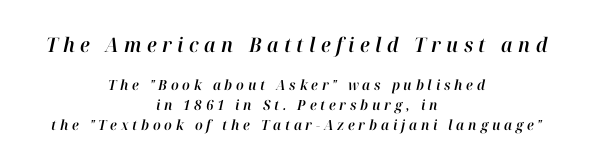
{"italic": "yes", "lean": "right", "slant_degrees": 12, "underline": "no", "align": "center", "line_spacing": "normal", "line_spacing_ratio": 1.43, "letter_spacing": "wide", "letter_spacing_em": 0.27, "larger_block": "first", "size_ratio": 1.43, "glyph_px": 20}
